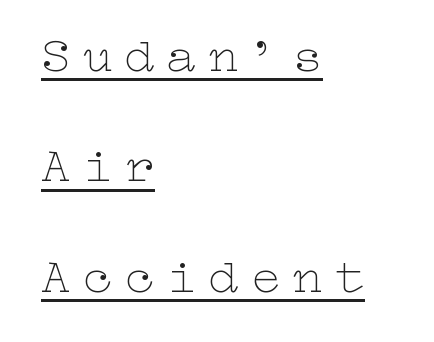
One-word summary of the alignment: left. The face used here is rendered with a markedly widened letterfit. The lettering holds an erect, upright posture throughout. On a weight scale, this lands at 450 or below.
